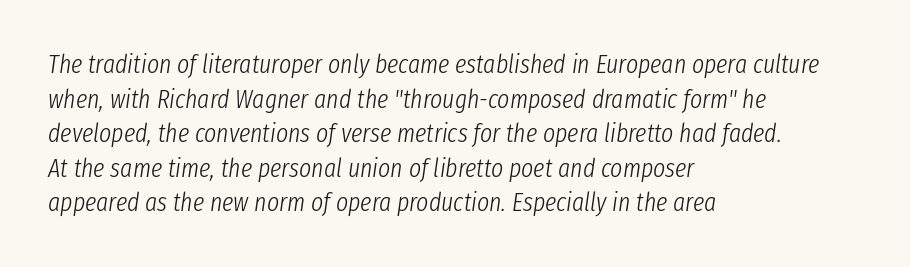
Q: Is the text bold? A: No.
Q: Is the text italic (slanted)? A: Yes, it leans right by about 8 degrees.
Q: Is the text underlined? A: No.
Q: How is the paragraph aligned? A: Left-aligned.
Q: Is the spacing between letters normal or unusually wide? A: Normal.
Q: Is the spacing between lines tight, normal or loose? A: Normal.
